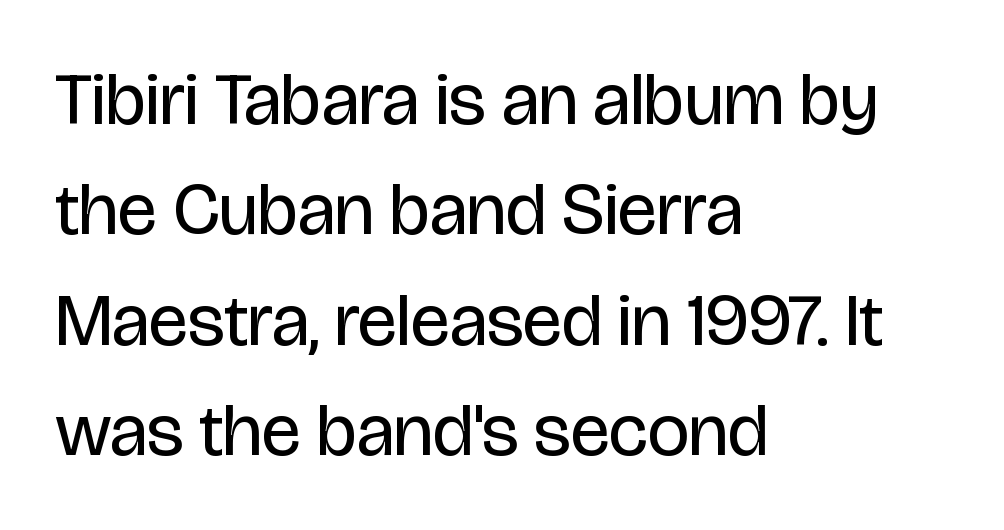
These lines are rendered in a variable-pitch font. Type style note: lacks serifs. The passage shown is not bold in any degree. Compared with a centered layout, this one pins lines to the left instead. The gap between lines stays unmarked. The letterforms sit shoulder to shoulder at normal distance.
